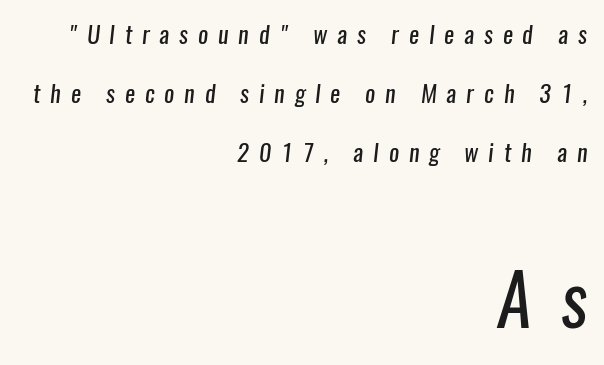
Q: Is the text bold? A: No.
Q: Is the typeface a serif or a sans-serif typeface? A: Sans-serif.
Q: Is the text underlined? A: No.
Q: How is the paragraph aligned? A: Right-aligned.
Q: Is the spacing between letters normal or unusually wide? A: Unusually wide.
Q: Is the spacing between lines tight, normal or loose? A: Loose.
Q: Which block of text is set in a larger size, the first (top) or the second (bottom)? A: The second (bottom) one.
Q: Width (condensed, normal, or wide)? A: Condensed.
Q: Stroke contrast? A: Low.
Q: x-height? A: Medium.
Q: Monospaced? A: No.
